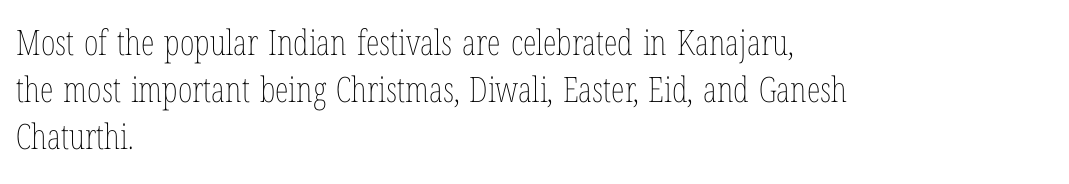
Is there any slant? The stems are plumb. The rendering keeps characters at their native spacing. No word sits above an underline. The lines sit at an ordinary, default distance from one another. Character widths vary here, with narrow letters taking less room than wide ones. Is this a heavy cut? Hardly; it is regular or lighter.
